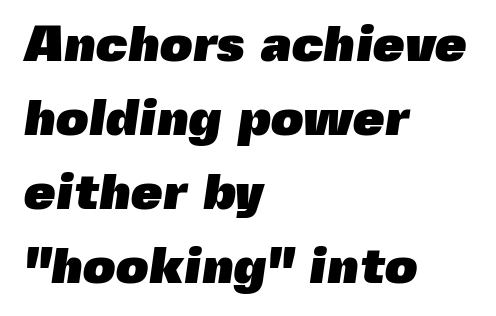
The gap between lines stays unmarked. The line-height multiplier appears to be the usual default. You'd pick this weight for a headline — it's a proper bold. The glyphs in this specimen are sans serif.
